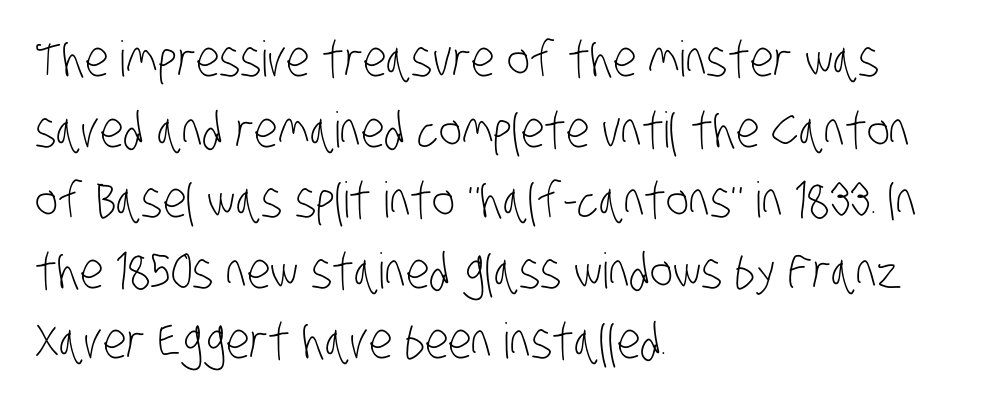
Nothing sits at the stroke ends, so this counts as sans-serif. The passage shown is typed in a proportional face where columns would drift. Tracking here is standard; glyphs follow each other at the usual distance. The typesetting does not lean heavy: it is not bold. Every row of glyphs begins at an identical x-position on the left. Is there much room between lines? A standard amount, neither cramped nor airy.
